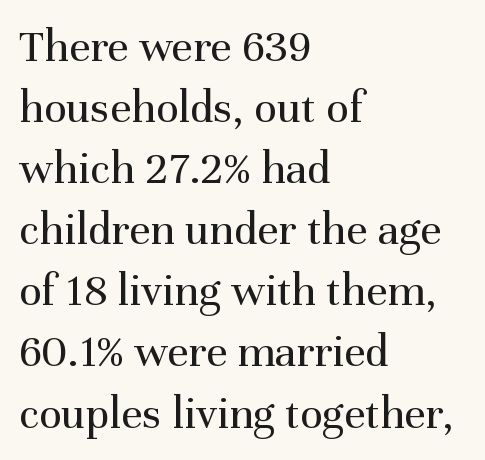
The image shows 47 px regular-weight serif type, upright; set left-aligned, normal line spacing (1.3x), normal letter spacing, not underlined; medium stroke contrast and a medium x-height.
